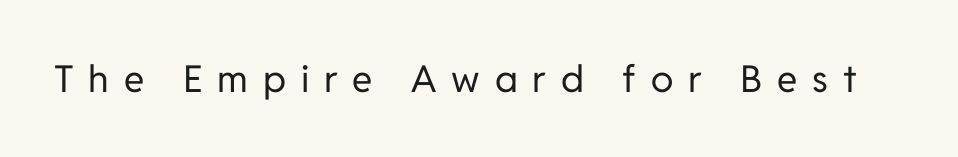
A bare baseline throughout the passage. You can tell from the bare stems that sans-serif type was used. These lines were composed using upright roman letters. Spacing between characters has been opened up far beyond the box default. Is this a fixed-width face? No — the glyphs have proportional, varying widths. Counters stay open thanks to moderate or lighter strokes.
